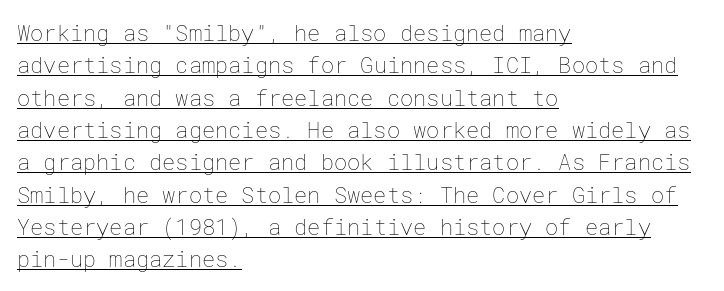
These lines were composed using upright roman letters. You can see a thin bar hugging the bottom of the glyphs. The typesetting does not lean heavy: it is not bold. Leftover space on each line is placed entirely after the last word.
